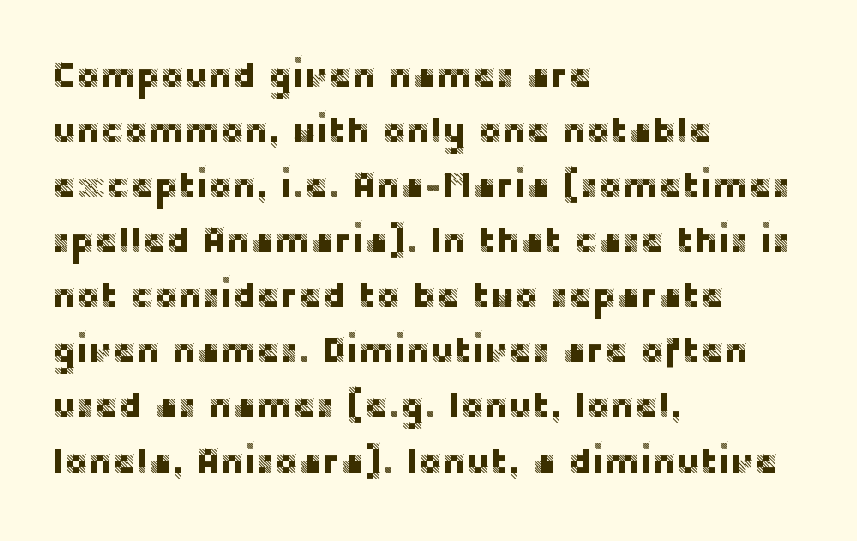
Regular leading. Varying glyph widths throughout — classic text-font behaviour. Compared with typical body copy, the letter spacing here is the same. These lines are composed in type without serifs. Ascenders rise straight up at ninety degrees. Nobody drew a line under any word here.
